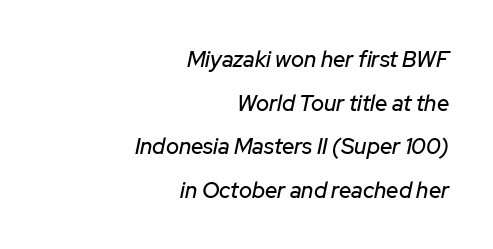
The image shows 22 px text type, italic (leaning right); set right-aligned, loose line spacing (1.98x), normal letter spacing, not underlined.
